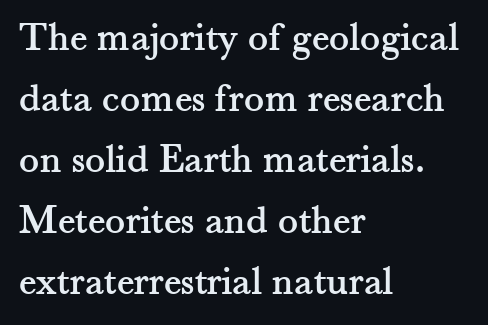
The image shows 42 px serif type, upright; set left-aligned, normal line spacing (1.45x), normal letter spacing, not underlined; medium stroke contrast and a small x-height.
